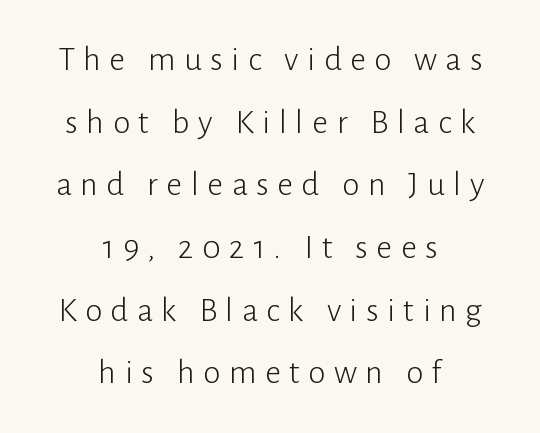
Q: Is the text bold? A: No.
Q: Is the text italic (slanted)? A: No, it is upright.
Q: Is the typeface a serif or a sans-serif typeface? A: Sans-serif.
Q: Is the text underlined? A: No.
Q: How is the paragraph aligned? A: Centered.
Q: Is the spacing between letters normal or unusually wide? A: Unusually wide.
Q: Width (condensed, normal, or wide)? A: Normal.
Q: Stroke contrast? A: Low.
Q: x-height? A: Medium.
Q: Monospaced? A: No.
